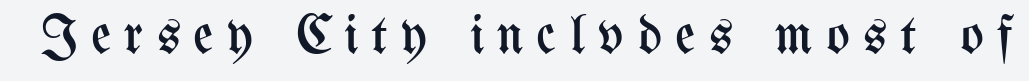
{"italic": "no", "bold": "no", "weight": "regular", "width": "condensed", "stroke_contrast": "medium", "x_height": "medium", "monospaced": "no", "underline": "no", "letter_spacing": "wide", "letter_spacing_em": 0.24, "glyph_px": 55}
